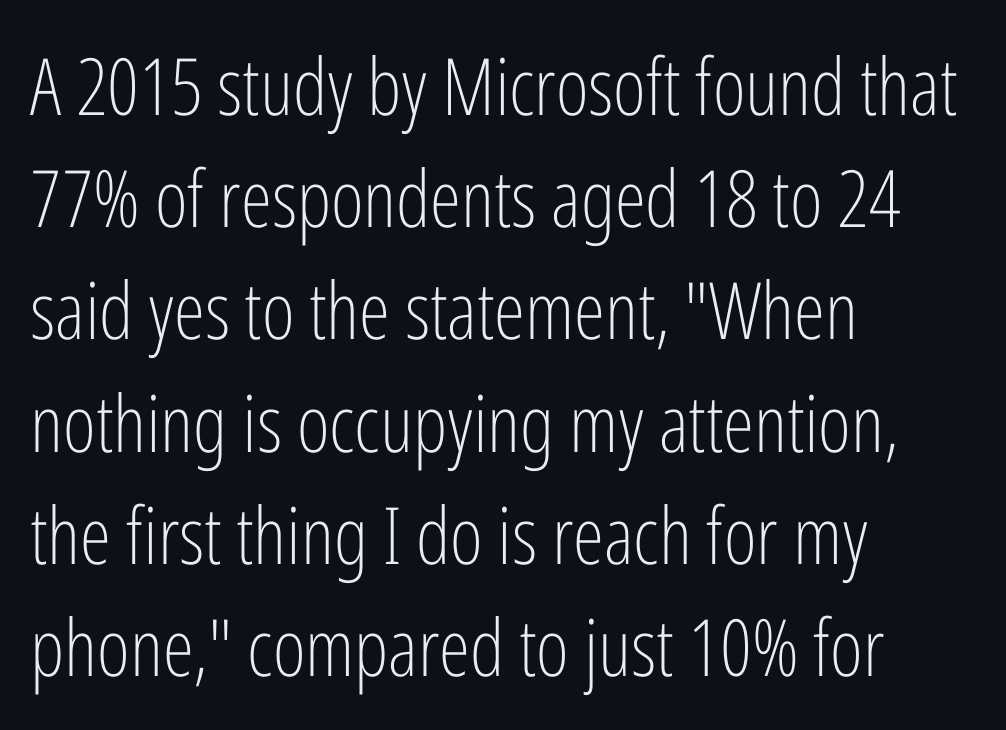
Q: Is the text bold? A: No.
Q: Is the text italic (slanted)? A: No, it is upright.
Q: Is the typeface a serif or a sans-serif typeface? A: Sans-serif.
Q: Is the text underlined? A: No.
Q: How is the paragraph aligned? A: Left-aligned.
Q: Is the spacing between letters normal or unusually wide? A: Normal.
Q: Is the spacing between lines tight, normal or loose? A: Normal.
Q: Width (condensed, normal, or wide)? A: Condensed.
Q: Stroke contrast? A: Low.
Q: x-height? A: Medium.
Q: Monospaced? A: No.
